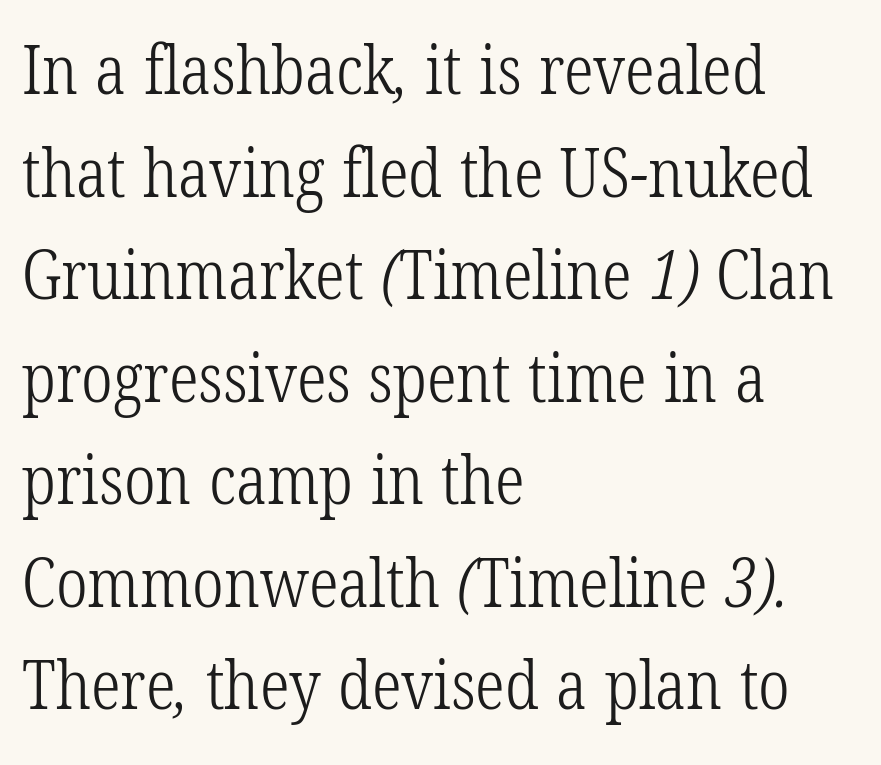
Q: Is the text bold? A: No.
Q: Is the typeface a serif or a sans-serif typeface? A: Serif.
Q: Is the text underlined? A: No.
Q: How is the paragraph aligned? A: Left-aligned.
Q: Is the spacing between letters normal or unusually wide? A: Normal.
Q: Is the spacing between lines tight, normal or loose? A: Normal.
Q: Width (condensed, normal, or wide)? A: Condensed.
Q: Stroke contrast? A: Low.
Q: x-height? A: Medium.
Q: Monospaced? A: No.
